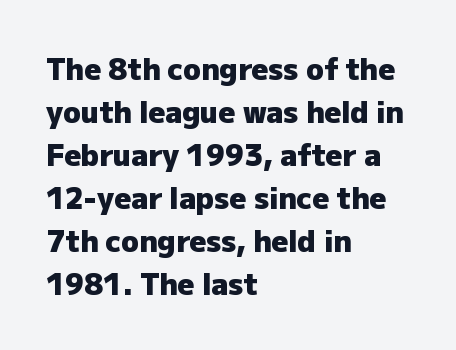
Q: Is the text bold? A: Yes.
Q: Is the text italic (slanted)? A: No, it is upright.
Q: Is the typeface a serif or a sans-serif typeface? A: Sans-serif.
Q: Is the text underlined? A: No.
Q: How is the paragraph aligned? A: Left-aligned.
Q: Is the spacing between letters normal or unusually wide? A: Normal.
Q: Is the spacing between lines tight, normal or loose? A: Normal.
Q: Width (condensed, normal, or wide)? A: Normal.
Q: Stroke contrast? A: Low.
Q: x-height? A: Medium.
Q: Monospaced? A: No.
